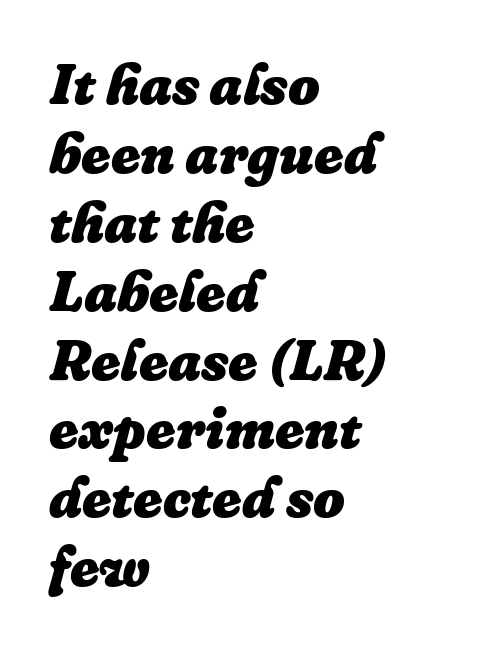
Q: Is the text bold? A: Yes.
Q: Is the text italic (slanted)? A: Yes, it leans right by about 16 degrees.
Q: Is the text underlined? A: No.
Q: How is the paragraph aligned? A: Left-aligned.
Q: Is the spacing between letters normal or unusually wide? A: Normal.
Q: Width (condensed, normal, or wide)? A: Normal.
Q: Stroke contrast? A: Low.
Q: x-height? A: Medium.
Q: Monospaced? A: No.
